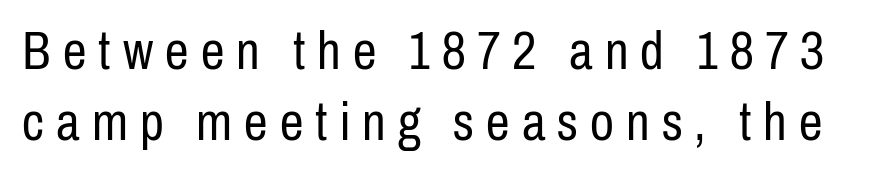
Words float on clear page, feet unadorned. The face used here is proportionally spaced, like ordinary book or web type. Display-style spreading of the glyphs; the letterfit is very open. You can tell from the bare stems that sans-serif type was used. Notice how descenders clear the ascenders below comfortably — that's standard leading. These glyphs show unthickened strokes, regular width or finer.
